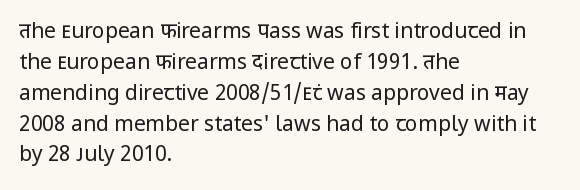
If you drew a line through each stem, it would be perfectly vertical. Leftover space on each line is placed entirely after the last word. The vertical gap from one line to the next is medium. The specimen omits any rule beneath the text block's lines.
